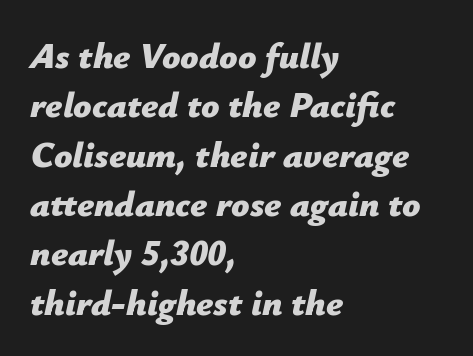
{"italic": "yes", "lean": "right", "slant_degrees": 12, "bold": "yes", "weight": "bold", "width": "normal", "stroke_contrast": "low", "x_height": "medium", "monospaced": "no", "underline": "no", "align": "left", "line_spacing": "normal", "line_spacing_ratio": 1.37, "letter_spacing": "normal", "letter_spacing_em": 0.0, "glyph_px": 36}
